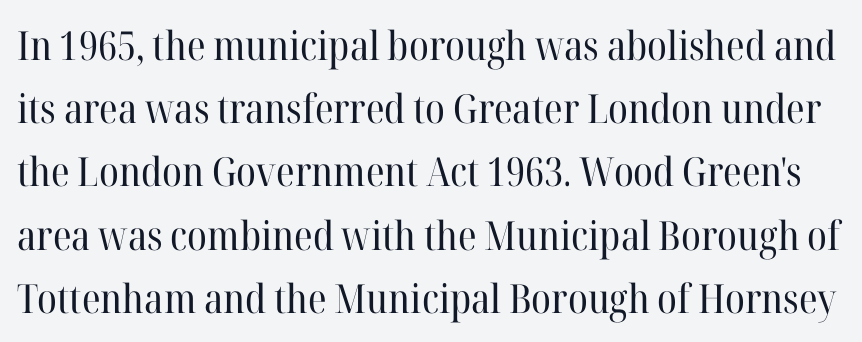
The passage shown is typed in a proportional face where columns would drift. Posture: upright roman. Default kerning and tracking; the words read as compact shapes. Whoever set this chose a conventional vertical rhythm.
